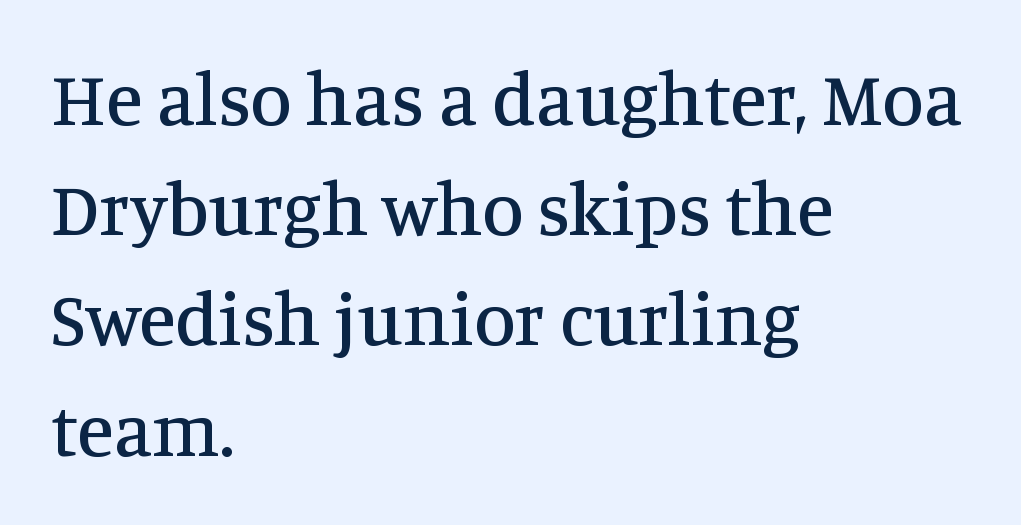
Are there feet on the stems? There are — it's a serif. The type is set solid horizontally, with unmodified tracking. Plain, unruled lines of type. No italicization has been applied; the sample stays upright. Proportional: the letters do not fall into vertical columns.
